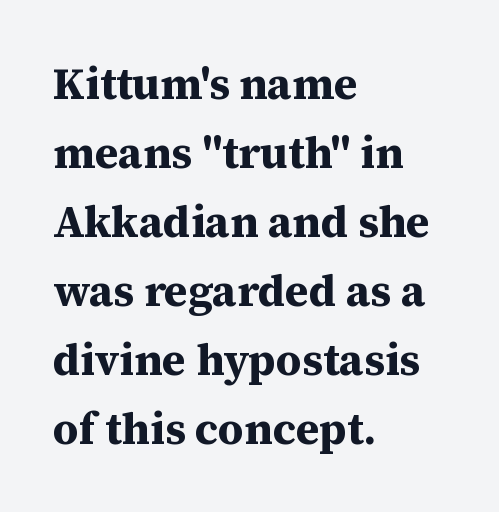
Just letters on the line, the space beneath them empty. Horizontal bands of white between lines are of average thickness. How heavy is the stroke? Heavy — this is a bold. Notice how the passage keeps a crisp vertical edge on the left only. A typesetter would mark this as roman, not italic.
